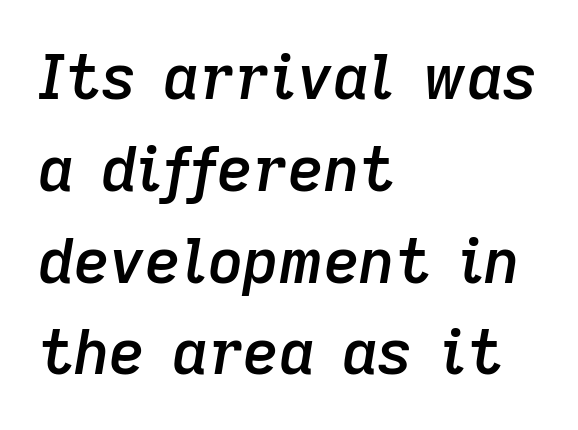
{"italic": "yes", "lean": "right", "slant_degrees": 9, "bold": "semi", "weight": "semibold", "width": "normal", "stroke_contrast": "low", "x_height": "medium", "monospaced": "no", "underline": "no", "align": "left", "line_spacing": "normal", "line_spacing_ratio": 1.48, "letter_spacing": "normal", "letter_spacing_em": 0.0, "glyph_px": 62}
